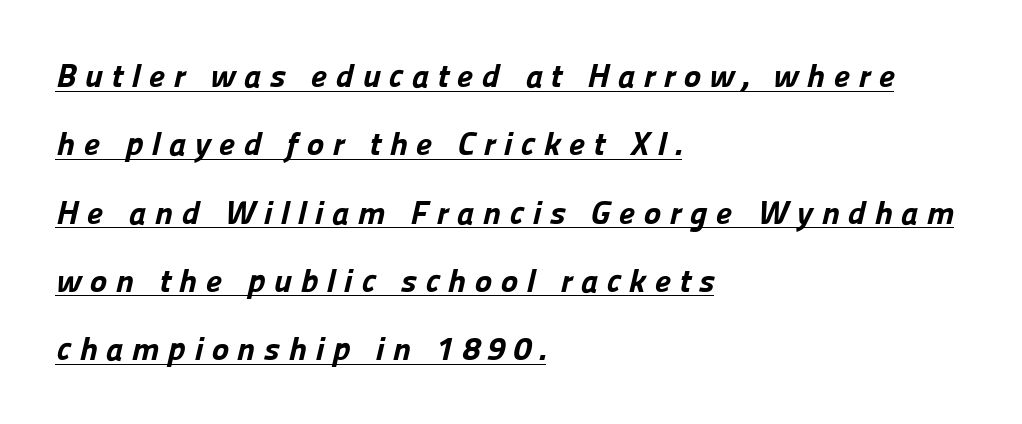
Q: Is the text bold? A: Yes.
Q: Is the typeface a serif or a sans-serif typeface? A: Sans-serif.
Q: Is the text underlined? A: Yes.
Q: How is the paragraph aligned? A: Left-aligned.
Q: Is the spacing between letters normal or unusually wide? A: Unusually wide.
Q: Is the spacing between lines tight, normal or loose? A: Loose.
Q: Width (condensed, normal, or wide)? A: Normal.
Q: Stroke contrast? A: Low.
Q: x-height? A: Medium.
Q: Monospaced? A: No.
